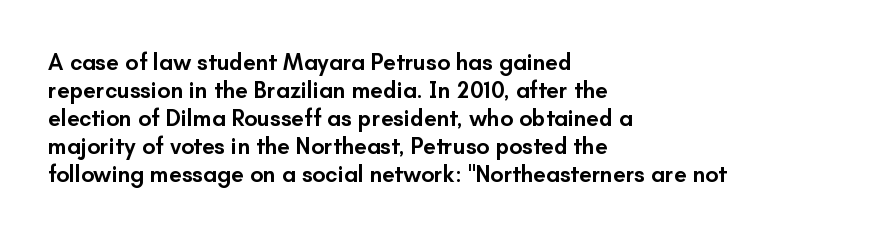
Alignment: flush left. Short note: letters normally spaced. The space directly below the letters is spotless. It's the straight-up-and-down kind of type. Stroke thickness is moderately raised; the sample reads as semibold.
